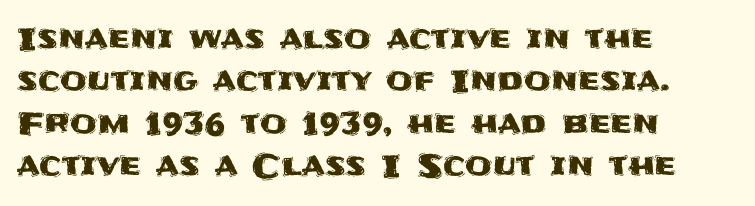
Q: Is the text italic (slanted)? A: No, it is upright.
Q: Is the typeface a serif or a sans-serif typeface? A: Sans-serif.
Q: Is the text underlined? A: No.
Q: How is the paragraph aligned? A: Left-aligned.
Q: Is the spacing between letters normal or unusually wide? A: Normal.
Q: Is the spacing between lines tight, normal or loose? A: Normal.
Q: Width (condensed, normal, or wide)? A: Normal.
Q: Stroke contrast? A: Medium.
Q: x-height? A: Large.
Q: Monospaced? A: No.
